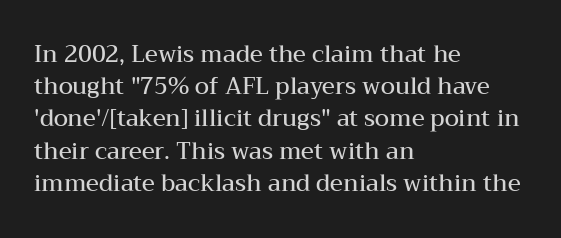
The foot of each line stays bare and open. Evenly set lines give the paragraph a standard silhouette. Left-aligned paragraph, ragged on the right. Does the lettering tilt? It doesn't — this is upright. The line texture is even and compact thanks to regular tracking.
